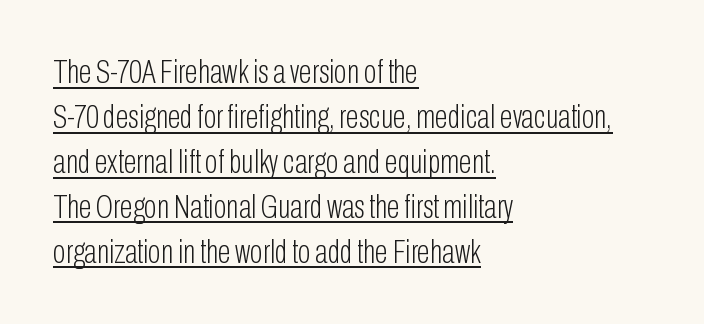
{"serif": "no", "italic": "no", "bold": "no", "weight": "light", "width": "condensed", "stroke_contrast": "low", "x_height": "medium", "monospaced": "no", "underline": "yes", "align": "left", "line_spacing": "normal", "line_spacing_ratio": 1.32, "letter_spacing": "normal", "letter_spacing_em": 0.0, "glyph_px": 34}
